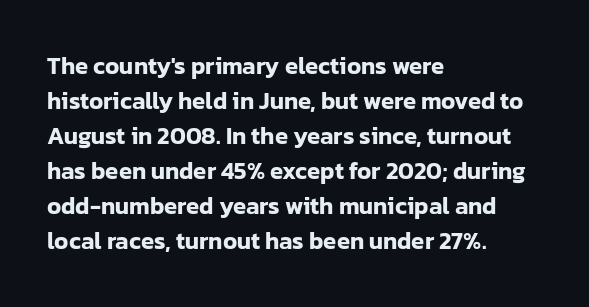
{"italic": "no", "underline": "no", "align": "left", "line_spacing": "normal", "line_spacing_ratio": 1.46, "letter_spacing": "normal", "letter_spacing_em": 0.0, "glyph_px": 24}
